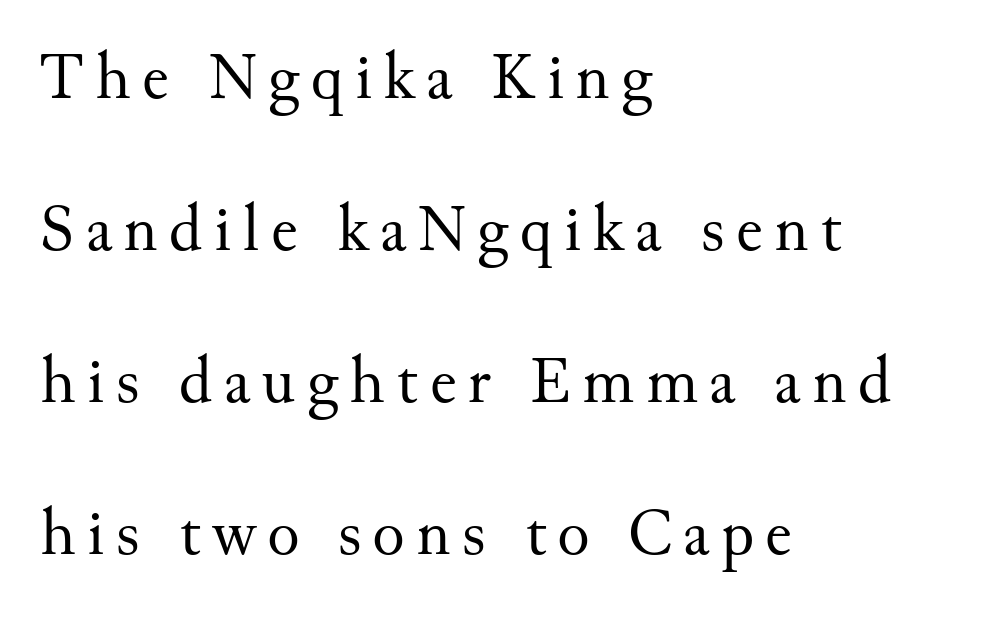
Q: Is the text bold? A: No.
Q: Is the text italic (slanted)? A: No, it is upright.
Q: Is the typeface a serif or a sans-serif typeface? A: Serif.
Q: Is the text underlined? A: No.
Q: How is the paragraph aligned? A: Left-aligned.
Q: Is the spacing between lines tight, normal or loose? A: Loose.
Q: Width (condensed, normal, or wide)? A: Normal.
Q: Stroke contrast? A: Medium.
Q: x-height? A: Small.
Q: Monospaced? A: No.
